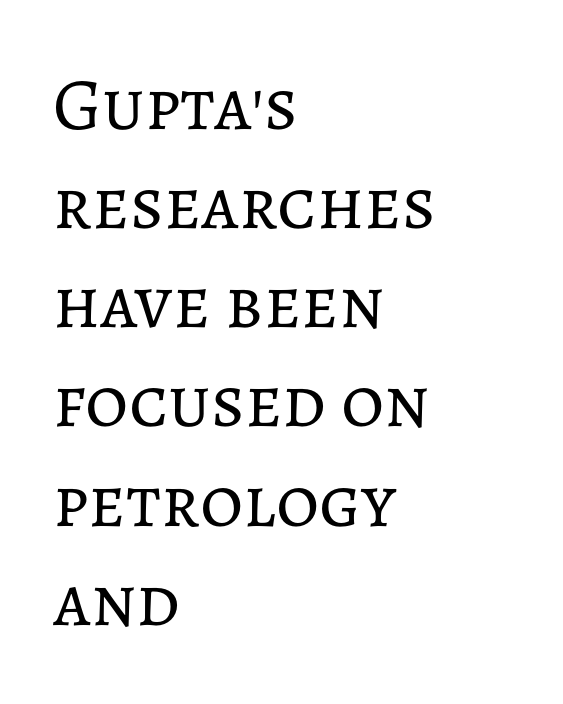
{"italic": "no", "bold": "no", "weight": "regular", "width": "normal", "stroke_contrast": "low", "x_height": "medium", "monospaced": "no", "underline": "no", "align": "left", "line_spacing": "normal", "line_spacing_ratio": 1.34, "letter_spacing": "normal", "letter_spacing_em": 0.0, "glyph_px": 74}
